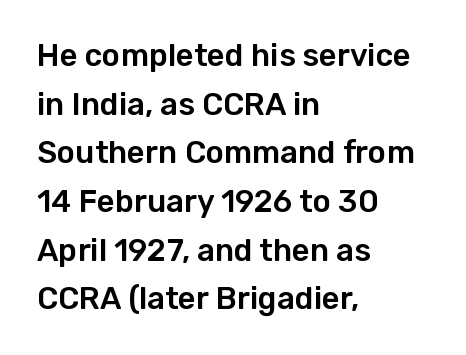
{"serif": "no", "italic": "no", "width": "normal", "stroke_contrast": "low", "x_height": "medium", "monospaced": "no", "underline": "no", "align": "left", "line_spacing": "normal", "line_spacing_ratio": 1.57, "letter_spacing": "normal", "letter_spacing_em": 0.0, "glyph_px": 31}
